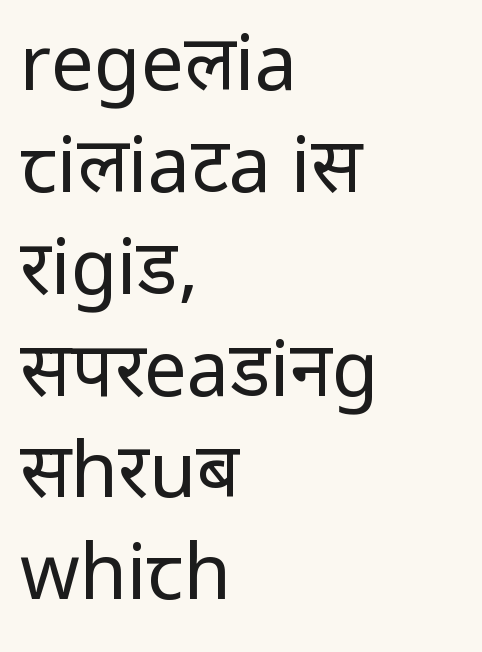
The image shows 76 px regular-weight, condensed sans-serif type, upright; set left-aligned, normal line spacing (1.34x), normal letter spacing, not underlined; low stroke contrast.
